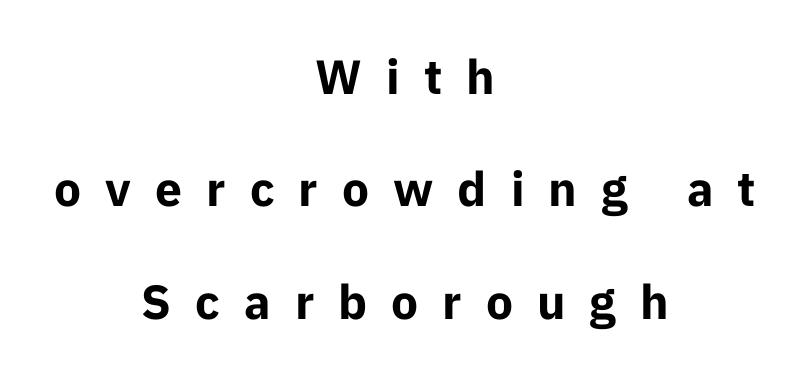
{"serif": "no", "italic": "no", "bold": "yes", "weight": "bold", "width": "normal", "stroke_contrast": "low", "x_height": "medium", "monospaced": "no", "underline": "no", "align": "center", "line_spacing": "loose", "line_spacing_ratio": 2.34, "letter_spacing": "wide", "letter_spacing_em": 0.5, "glyph_px": 48}
